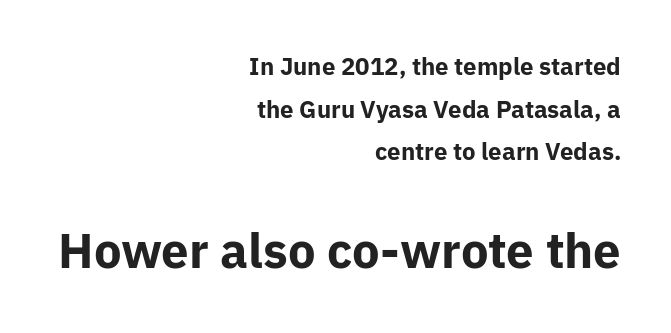
The passage shown is typeset with a sans-serif family. Looks like regular typesetting: each glyph gets only the width it needs. Strokes here are thick enough to call this a true bold. The passage shown has conventional tracking throughout. This rendering uses right alignment, leaving the left contour irregular. The zone under the glyphs is completely vacant.
